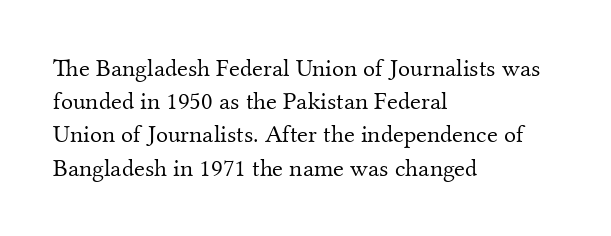
The image shows 25 px text type, upright; set left-aligned, normal line spacing (1.33x), normal letter spacing, not underlined.
